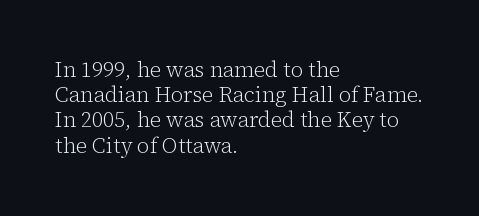
The image shows 21 px text type, upright; set left-aligned, line spacing 1.2x, normal letter spacing, not underlined.
